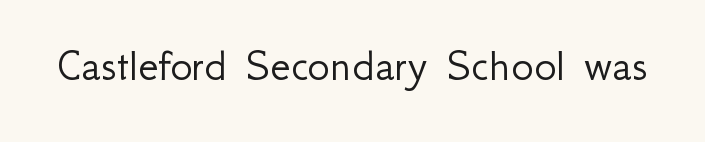
The image shows 47 px light sans-serif type, upright; set normal letter spacing, not underlined; low stroke contrast and a small x-height.
